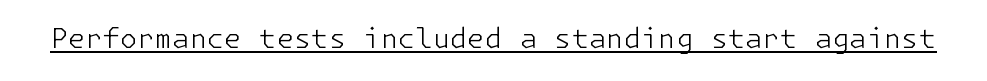
{"serif": "no", "italic": "no", "bold": "no", "weight": "light", "width": "normal", "stroke_contrast": "low", "x_height": "medium", "underline": "yes", "letter_spacing": "normal", "letter_spacing_em": 0.0, "glyph_px": 28}
